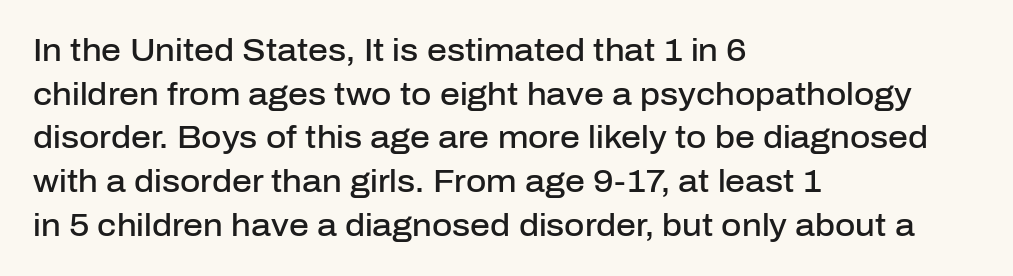
The image shows 31 px semibold sans-serif type, upright; set left-aligned, normal line spacing (1.41x), normal letter spacing, not underlined; low stroke contrast and a medium x-height.
